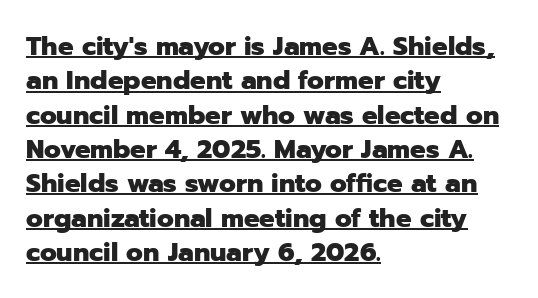
The image shows 26 px bold type, upright; set left-aligned, normal line spacing (1.32x), normal letter spacing, underlined.
